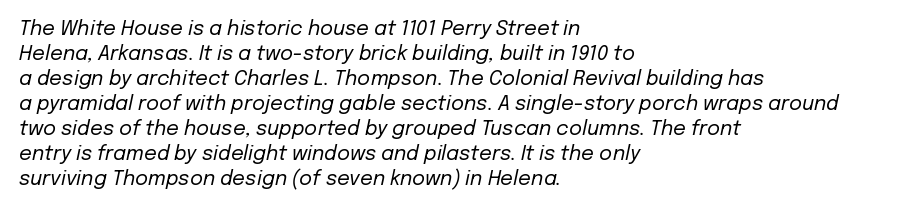
{"italic": "yes", "lean": "right", "slant_degrees": 12, "bold": "no", "underline": "no", "align": "left", "line_spacing": "normal", "line_spacing_ratio": 1.25, "letter_spacing": "normal", "letter_spacing_em": 0.0, "glyph_px": 20}
